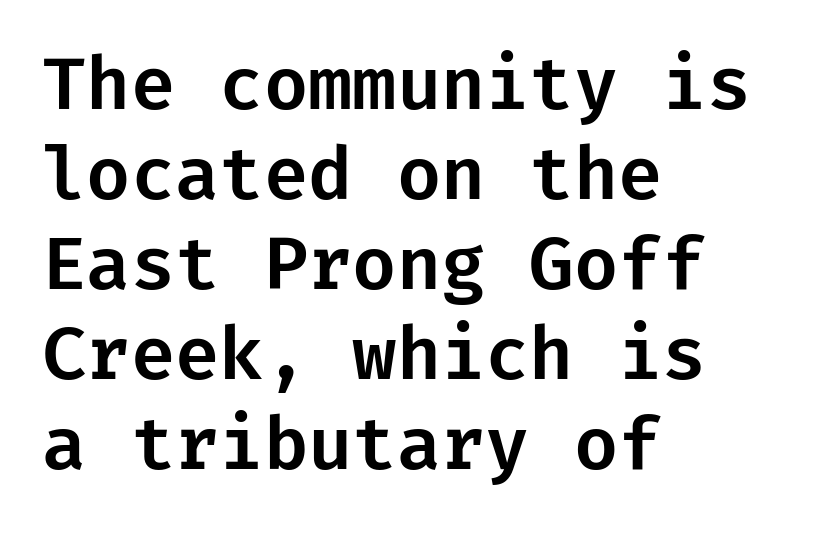
The gaps between neighbouring characters are ordinary and unremarkable. Classification — sans serif. Nope, not italic — everything's standing straight. A student would call this left alignment; a typographer would say flush left, rag right. Type without underlining.
